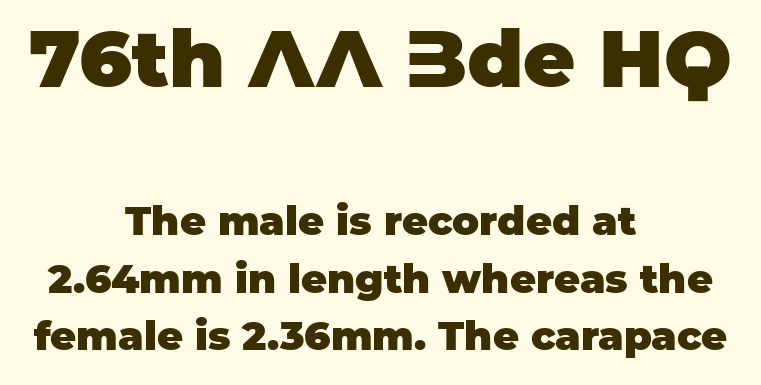
The image shows 80 px heavy sans-serif type, upright; set centered, normal line spacing (1.43x), normal letter spacing, not underlined; the first (top) block is 2.0x larger; low stroke contrast and a large x-height.
